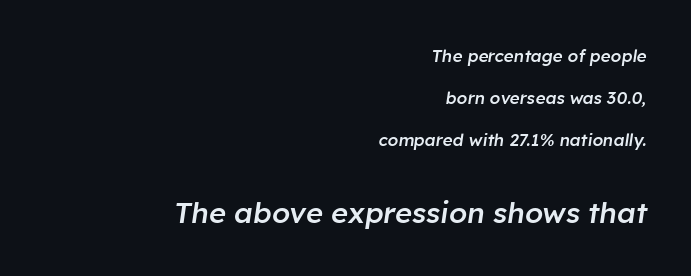
Q: Is the text bold? A: Semi-bold.
Q: Is the text italic (slanted)? A: Yes, it leans right by about 8 degrees.
Q: Is the text underlined? A: No.
Q: How is the paragraph aligned? A: Right-aligned.
Q: Is the spacing between letters normal or unusually wide? A: Normal.
Q: Is the spacing between lines tight, normal or loose? A: Loose.
Q: Which block of text is set in a larger size, the first (top) or the second (bottom)? A: The second (bottom) one.
Q: Width (condensed, normal, or wide)? A: Normal.
Q: Stroke contrast? A: Low.
Q: x-height? A: Medium.
Q: Monospaced? A: No.
